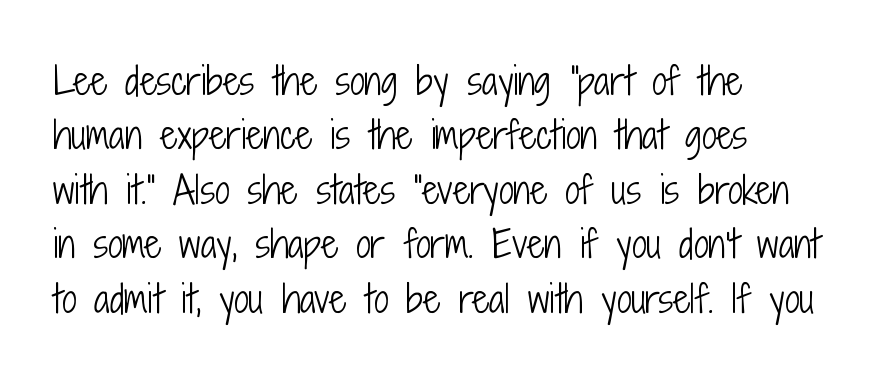
{"serif": "no", "italic": "no", "bold": "no", "weight": "light", "width": "condensed", "stroke_contrast": "low", "x_height": "medium", "monospaced": "no", "underline": "no", "align": "left", "line_spacing": "normal", "line_spacing_ratio": 1.47, "letter_spacing": "normal", "letter_spacing_em": 0.0, "glyph_px": 37}
